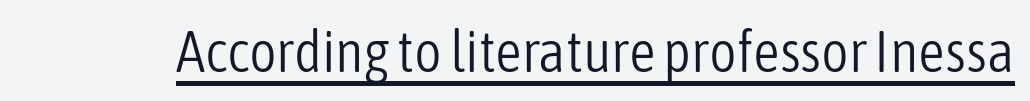
The image shows 59 px light, condensed sans-serif type, upright; set normal letter spacing, underlined; low stroke contrast and a medium x-height.
